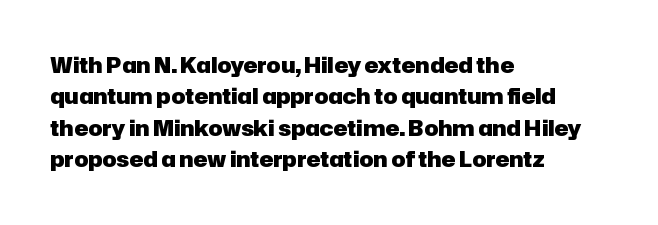
Q: Is the text bold? A: Yes.
Q: Is the text italic (slanted)? A: No, it is upright.
Q: Is the text underlined? A: No.
Q: How is the paragraph aligned? A: Left-aligned.
Q: Is the spacing between letters normal or unusually wide? A: Normal.
Q: Is the spacing between lines tight, normal or loose? A: Normal.
